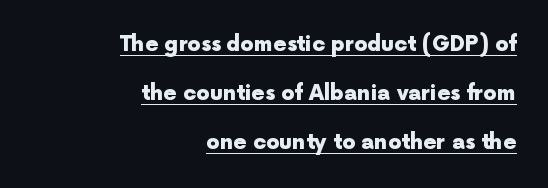
{"italic": "no", "bold": "yes", "underline": "yes", "align": "right", "line_spacing": "loose", "line_spacing_ratio": 2.33, "letter_spacing": "normal", "letter_spacing_em": 0.0, "glyph_px": 21}
